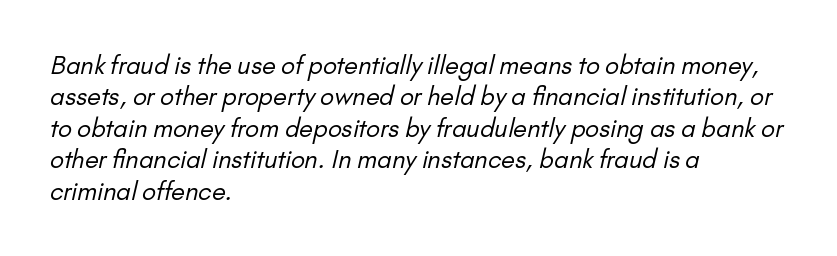
The image shows 25 px text type; set left-aligned, normal line spacing (1.26x), normal letter spacing, not underlined.
